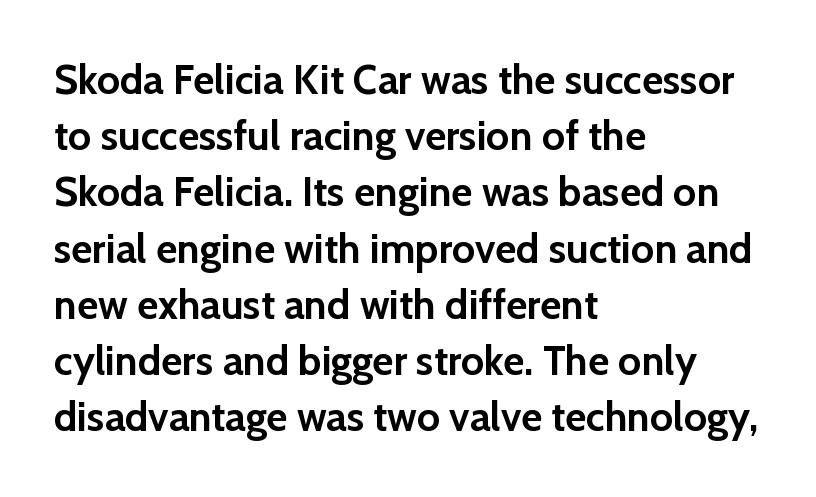
Posture: upright roman. Here the designer chose a conventional face with non-uniform glyph widths. The face used here has the dense, thick strokes of a bold. Rows of type keep a routine distance in the vertical direction. The lines in this sample share a left origin and differ only in where they stop. Any mark beneath the type? The region is blank.
